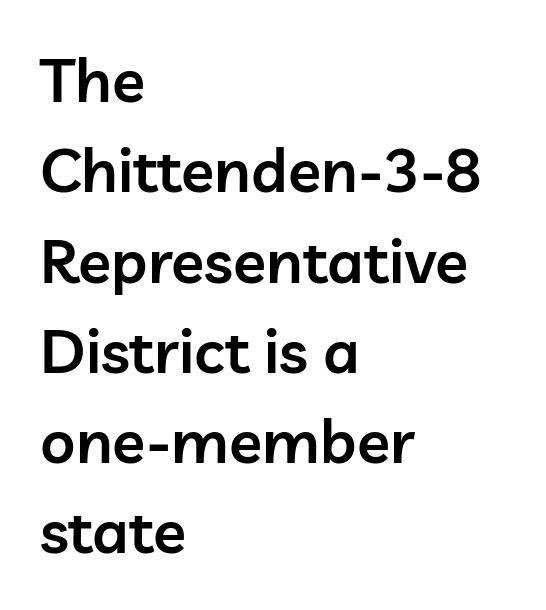
The designer went with a sans here, leaving each stem footless. The face used here is proportionally spaced, like ordinary book or web type. Strokes here are thickened, but only to semibold level. Caption: multi-line text, flush left, ragged right. Honestly, there is no underline to notice here at all. Compared with typical body copy, the letter spacing here is the same.
